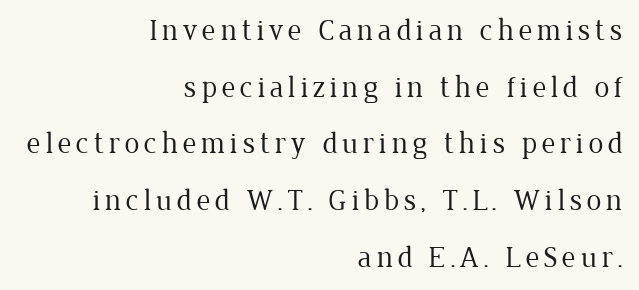
Line endings align vertically; line beginnings do not. This is roman type, the default non-slanted kind. The passage shown is typed in a proportional face where columns would drift. Think standard paragraph weight, or any step lighter than that.
